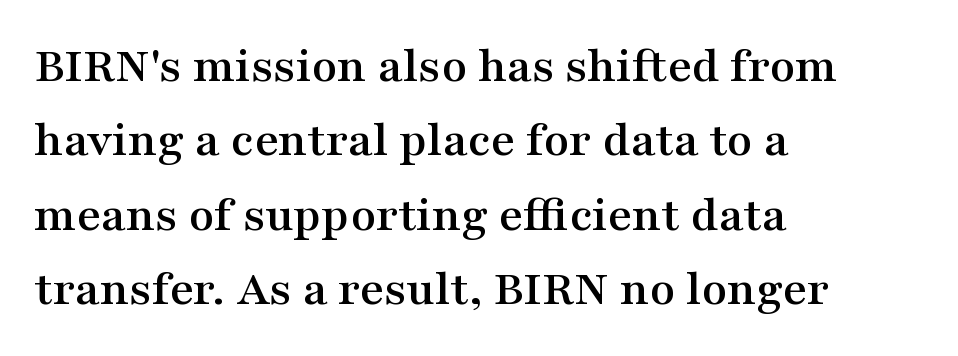
This sample has the flowing, uneven cadence of proportional lettering. Glyph-to-glyph distance matches everyday printed text. Horizontal alignment here is leftward, the default for most running prose. The foot of each line stays bare and open. Notice how the stems are strictly vertical — no italics here. Typographically, this falls in the serif category.
